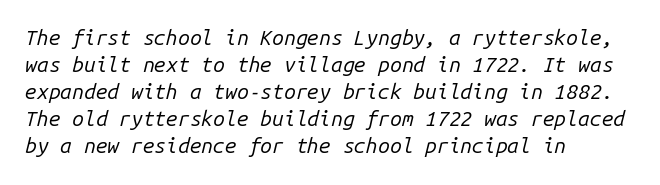
The horizontal fit of the characters is conventional and even. Stroke mass is kept to a normal reading level or below. Notice how the passage keeps a crisp vertical edge on the left only. Any mark beneath the type? The region is blank.
